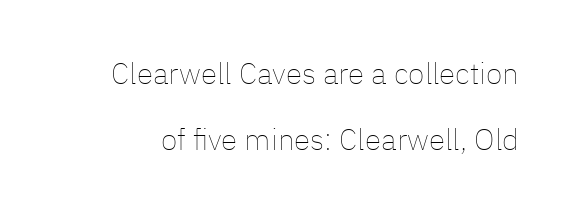
{"italic": "no", "bold": "no", "weight": "thin", "width": "normal", "stroke_contrast": "low", "x_height": "medium", "monospaced": "no", "underline": "no", "line_spacing": "loose", "line_spacing_ratio": 2.2, "letter_spacing": "normal", "letter_spacing_em": 0.0, "glyph_px": 30}
